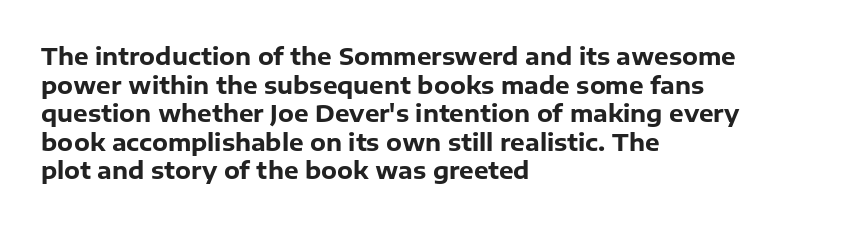
{"italic": "no", "bold": "yes", "underline": "no", "align": "left", "line_spacing_ratio": 1.24, "letter_spacing": "normal", "letter_spacing_em": 0.0, "glyph_px": 23}
